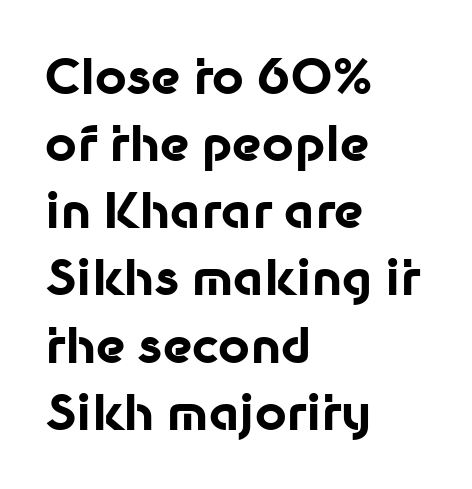
{"serif": "no", "italic": "no", "bold": "yes", "weight": "bold", "width": "normal", "stroke_contrast": "low", "x_height": "medium", "monospaced": "no", "underline": "no", "align": "left", "line_spacing": "normal", "line_spacing_ratio": 1.37, "letter_spacing": "normal", "letter_spacing_em": 0.0, "glyph_px": 49}
